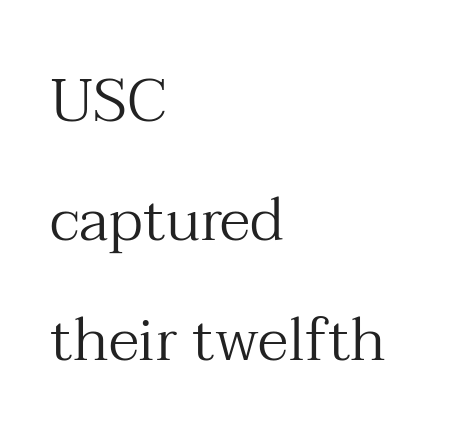
The image shows 60 px regular-weight serif type, upright; set left-aligned, loose line spacing (1.99x), normal letter spacing, not underlined; medium stroke contrast and a medium x-height.
